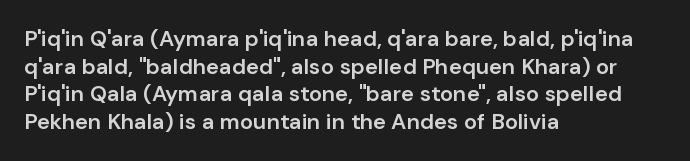
You can tell it's not italic because the verticals are truly vertical. Underlining? Definitely not there. Teacher's note: observe the even left margin — that is flush-left alignment. On the weight axis this lands at semibold, roughly 600.
